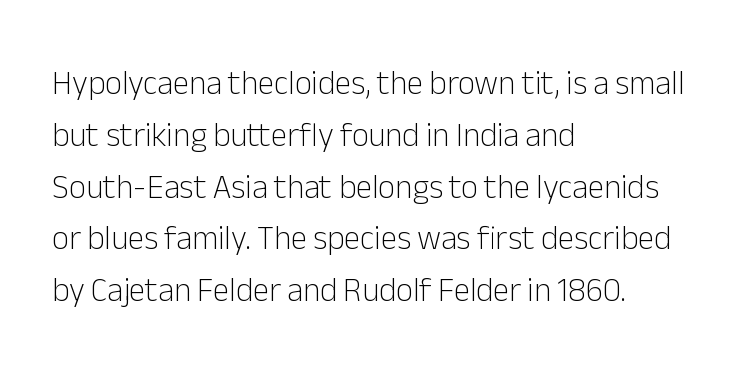
{"serif": "no", "italic": "no", "bold": "no", "weight": "light", "width": "normal", "stroke_contrast": "low", "x_height": "medium", "monospaced": "no", "underline": "no", "align": "left", "line_spacing": "normal", "line_spacing_ratio": 1.57, "letter_spacing": "normal", "letter_spacing_em": 0.0, "glyph_px": 33}
